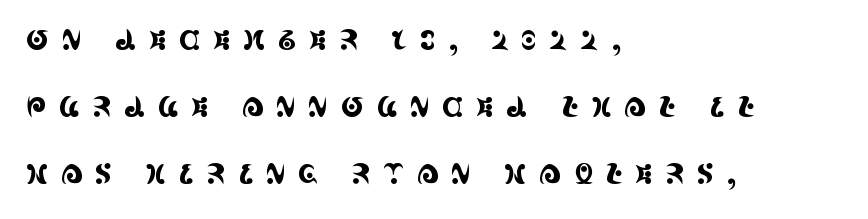
Quick note: not italic, upright. Bare-footed words on every line. Serif or sans? Serif — the stroke terminals have little feet. Tracking value appears strongly positive — letters spread wide.
